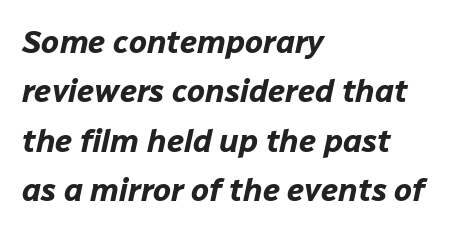
{"italic": "yes", "lean": "right", "slant_degrees": 12, "bold": "yes", "weight": "bold", "width": "normal", "stroke_contrast": "low", "x_height": "medium", "monospaced": "no", "underline": "no", "align": "left", "line_spacing": "normal", "line_spacing_ratio": 1.54, "letter_spacing": "normal", "letter_spacing_em": 0.0, "glyph_px": 32}
